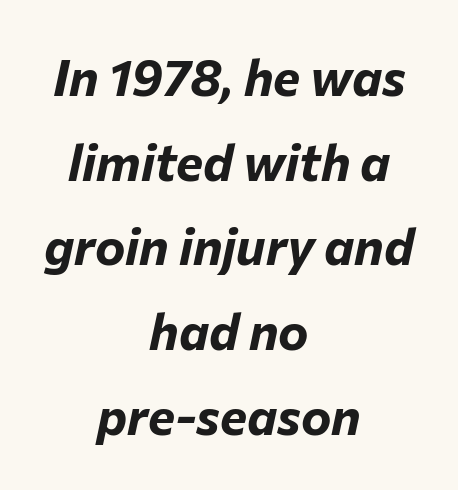
The sample has been set heavy, in full bold. Note the varied advance widths — an 'i' is clearly narrower than an 'm'. The text block is weighted toward neither margin, spreading evenly from the middle. Quick note: interline space is typical. The baseline area is clear.
